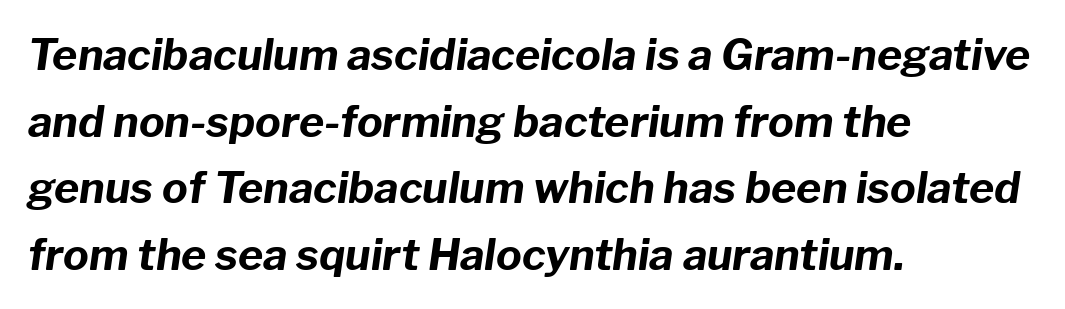
Rows of type keep a routine distance in the vertical direction. The face used here is proportionally spaced, like ordinary book or web type. Compared with ordinary roman type, these characters are visibly tilted. Caption: multi-line text, flush left, ragged right. Each row of text sits above clean, open space.
